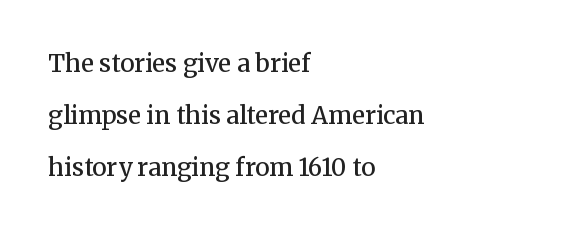
The image shows 24 px text type, upright; set left-aligned, loose line spacing (2.17x), normal letter spacing, not underlined.
